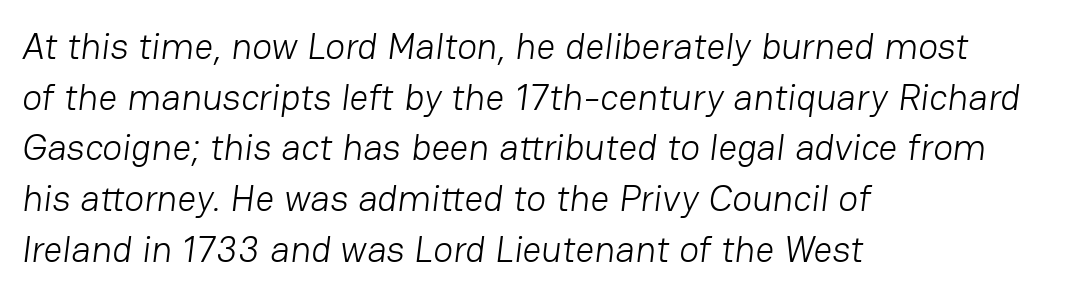
{"serif": "no", "bold": "no", "weight": "light", "width": "normal", "stroke_contrast": "low", "x_height": "medium", "monospaced": "no", "underline": "no", "align": "left", "line_spacing": "normal", "line_spacing_ratio": 1.37, "letter_spacing": "normal", "letter_spacing_em": 0.0, "glyph_px": 37}
